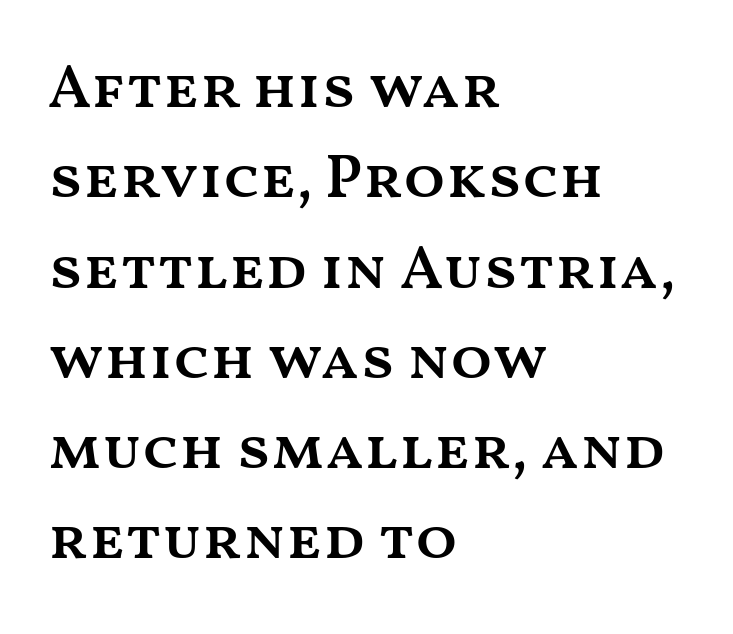
The image shows 61 px semibold, wide type, upright; set left-aligned, normal line spacing (1.48x), normal letter spacing, not underlined; medium stroke contrast and a medium x-height.
